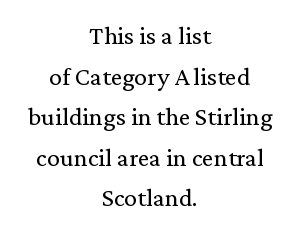
{"italic": "no", "bold": "no", "underline": "no", "align": "center", "line_spacing": "normal", "line_spacing_ratio": 1.56, "letter_spacing": "normal", "letter_spacing_em": 0.0, "glyph_px": 26}
